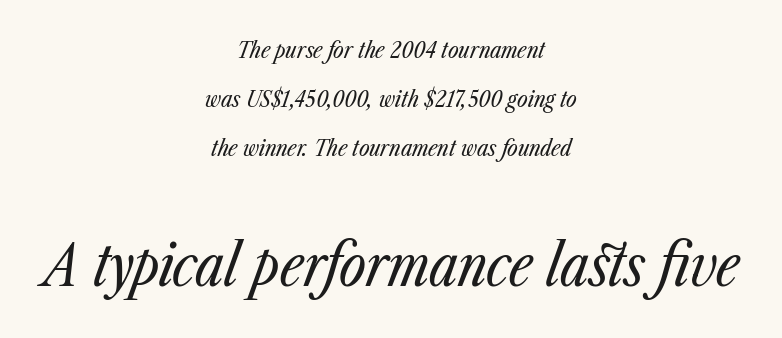
Q: Is the text bold? A: No.
Q: Is the text italic (slanted)? A: Yes, it leans right by about 23 degrees.
Q: Is the text underlined? A: No.
Q: How is the paragraph aligned? A: Centered.
Q: Is the spacing between letters normal or unusually wide? A: Normal.
Q: Is the spacing between lines tight, normal or loose? A: Loose.
Q: Which block of text is set in a larger size, the first (top) or the second (bottom)? A: The second (bottom) one.
Q: Width (condensed, normal, or wide)? A: Condensed.
Q: Stroke contrast? A: Low.
Q: x-height? A: Medium.
Q: Monospaced? A: No.
